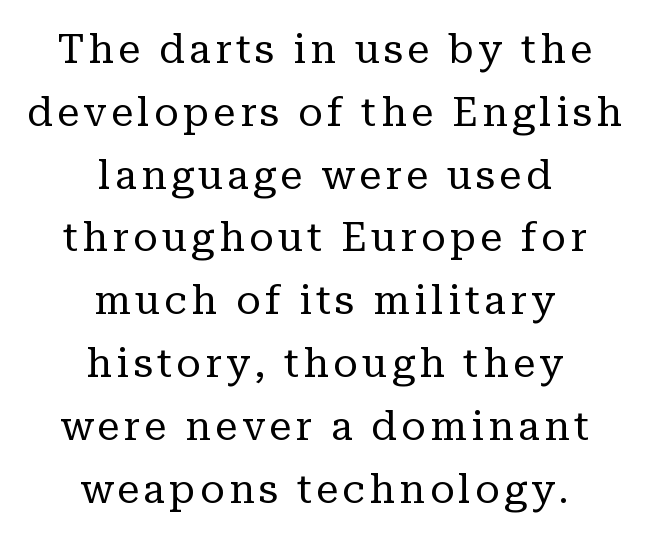
Q: Is the text bold? A: No.
Q: Is the text italic (slanted)? A: No, it is upright.
Q: Is the typeface a serif or a sans-serif typeface? A: Serif.
Q: Is the text underlined? A: No.
Q: How is the paragraph aligned? A: Centered.
Q: Is the spacing between lines tight, normal or loose? A: Normal.
Q: Width (condensed, normal, or wide)? A: Normal.
Q: Stroke contrast? A: Low.
Q: x-height? A: Medium.
Q: Monospaced? A: No.
